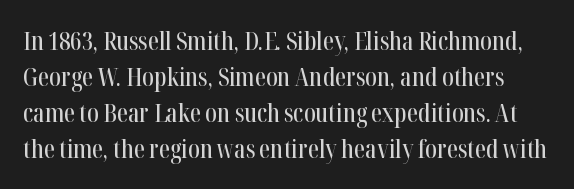
The image shows 25 px text type, upright; set normal line spacing (1.44x), normal letter spacing, not underlined.
